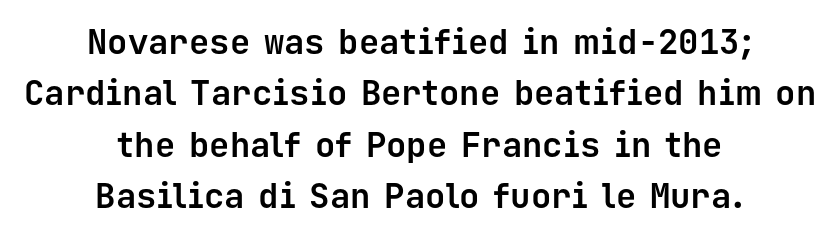
The image shows 34 px bold sans-serif type, upright, monospaced; set centered, normal line spacing (1.51x), normal letter spacing, not underlined; low stroke contrast and a medium x-height.
